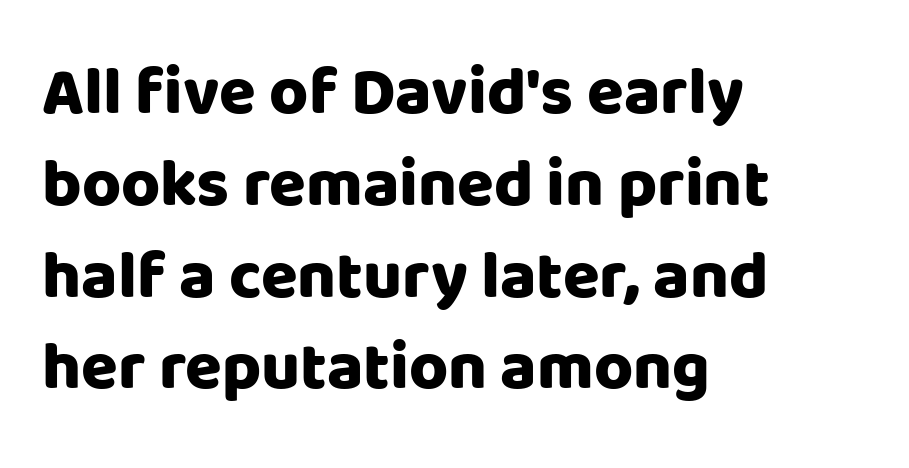
Does the copy run flush right? No — it runs flush left. Leading matches the norm, producing a regular column. Regarding serifs, this sample does without them. Heavy, bold letterforms. Every character sits straight up, as roman type does. Default kerning and tracking; the words read as compact shapes.
